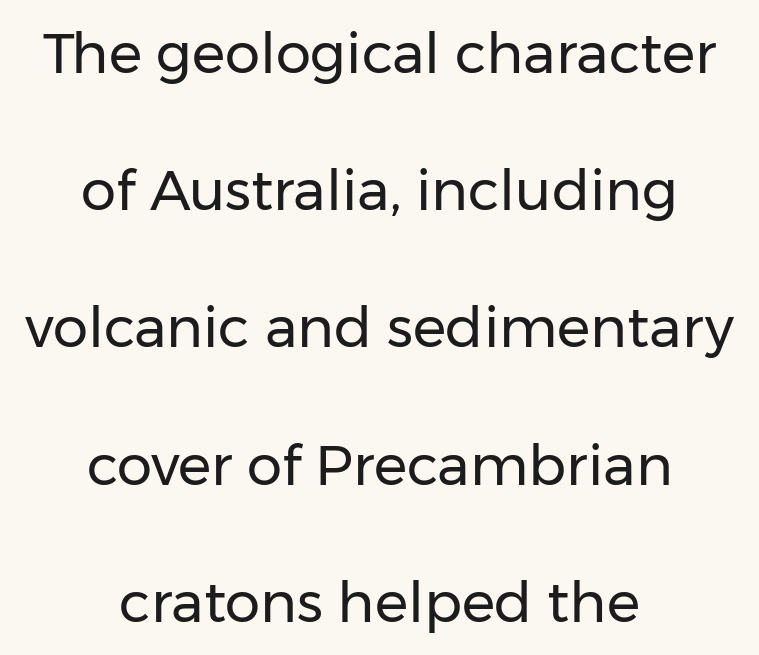
The image shows 56 px regular-weight sans-serif type, upright; set centered, loose line spacing (2.45x), normal letter spacing, not underlined; low stroke contrast and a medium x-height.
